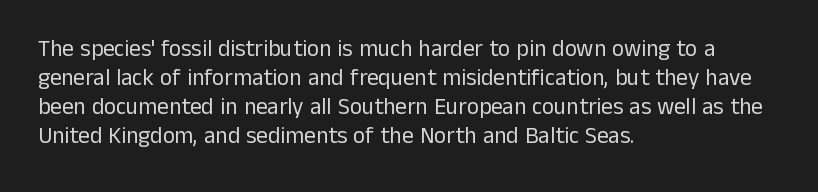
The image shows 23 px text type, upright; set left-aligned, normal line spacing (1.26x), normal letter spacing, not underlined.
